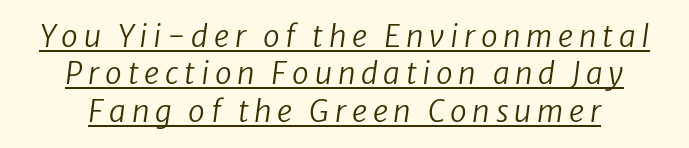
{"italic": "yes", "lean": "right", "slant_degrees": 8, "bold": "no", "weight": "regular", "width": "normal", "stroke_contrast": "low", "x_height": "medium", "monospaced": "no", "underline": "yes", "line_spacing": "normal", "line_spacing_ratio": 1.25, "glyph_px": 30}
